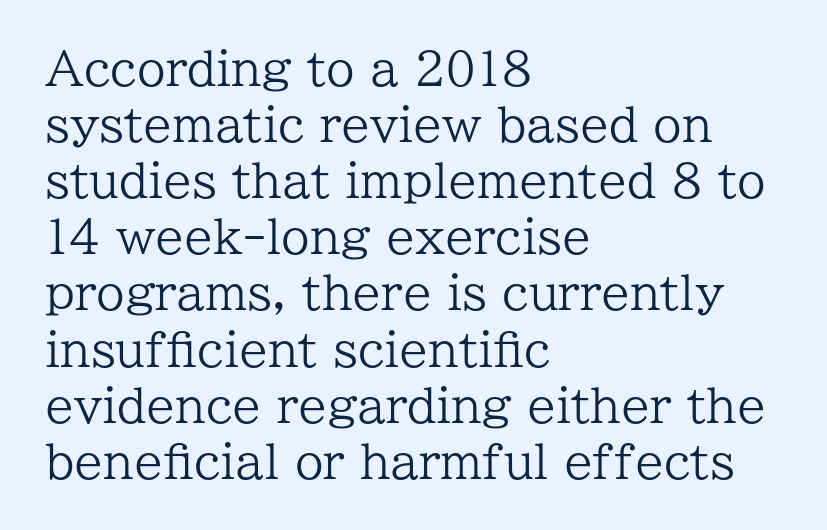
Q: Is the text bold? A: No.
Q: Is the text italic (slanted)? A: No, it is upright.
Q: Is the typeface a serif or a sans-serif typeface? A: Serif.
Q: Is the text underlined? A: No.
Q: How is the paragraph aligned? A: Left-aligned.
Q: Is the spacing between letters normal or unusually wide? A: Normal.
Q: Width (condensed, normal, or wide)? A: Normal.
Q: Stroke contrast? A: Low.
Q: x-height? A: Medium.
Q: Monospaced? A: No.
